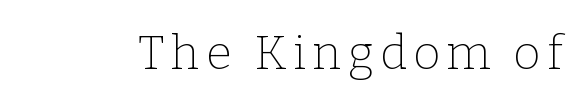
Q: Is the text bold? A: No.
Q: Is the text italic (slanted)? A: No, it is upright.
Q: Is the typeface a serif or a sans-serif typeface? A: Serif.
Q: Is the text underlined? A: No.
Q: Width (condensed, normal, or wide)? A: Normal.
Q: Stroke contrast? A: Low.
Q: x-height? A: Medium.
Q: Monospaced? A: No.
